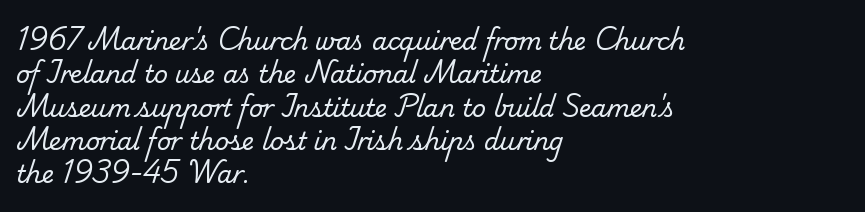
The image shows 24 px text type; set left-aligned, normal line spacing (1.39x), normal letter spacing, not underlined.
